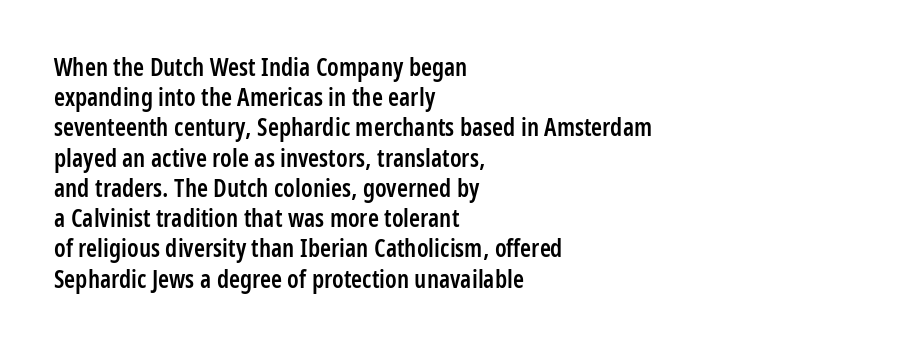
Q: Is the text bold? A: Semi-bold.
Q: Is the text italic (slanted)? A: No, it is upright.
Q: Is the text underlined? A: No.
Q: How is the paragraph aligned? A: Left-aligned.
Q: Is the spacing between letters normal or unusually wide? A: Normal.
